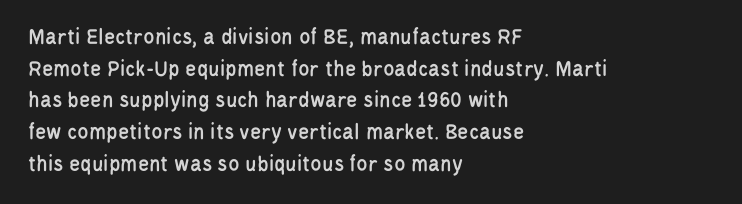
{"italic": "no", "underline": "no", "align": "left", "line_spacing": "normal", "line_spacing_ratio": 1.38, "letter_spacing": "normal", "letter_spacing_em": 0.0, "glyph_px": 23}
